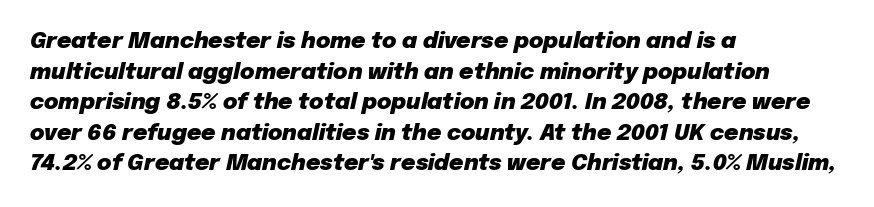
Q: Is the text bold? A: Yes.
Q: Is the text italic (slanted)? A: Yes, it leans right by about 12 degrees.
Q: Is the text underlined? A: No.
Q: How is the paragraph aligned? A: Left-aligned.
Q: Is the spacing between letters normal or unusually wide? A: Normal.
Q: Is the spacing between lines tight, normal or loose? A: Normal.
